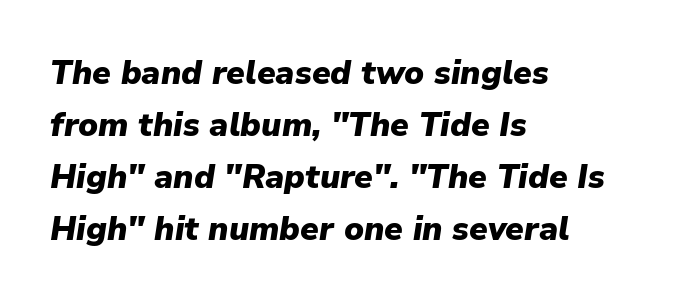
The leading is moderate, giving the passage an even texture. Each line starts at the same left margin while the right side varies. Is the type slanted? Yes — the strokes lean at a clear angle. This sample has the flowing, uneven cadence of proportional lettering. These lines keep a tight, regular rhythm from letter to letter. Decoration check: the copy has no underline.
